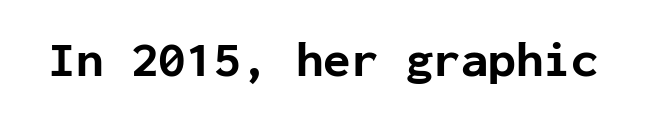
This sample has the even, mechanical cadence of fixed-width lettering. No italicization has been applied; the sample stays upright. Caption: standard tracking, unaltered. A full-strength bold gives these letters their thick strokes.
